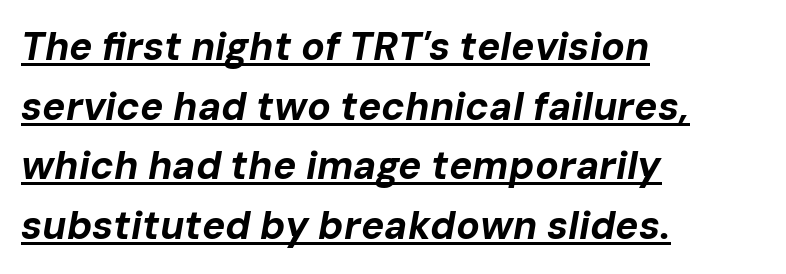
The image shows 39 px bold type, italic (leaning right); set left-aligned, normal line spacing (1.53x), normal letter spacing, underlined; low stroke contrast and a medium x-height.
